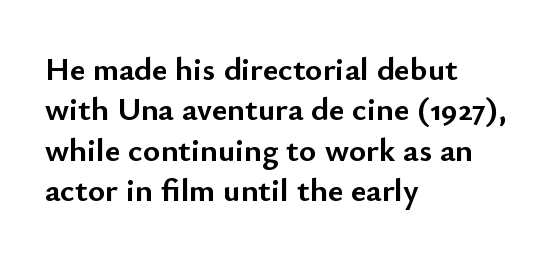
Q: Is the text bold? A: Yes.
Q: Is the text italic (slanted)? A: No, it is upright.
Q: Is the typeface a serif or a sans-serif typeface? A: Sans-serif.
Q: Is the text underlined? A: No.
Q: How is the paragraph aligned? A: Left-aligned.
Q: Is the spacing between letters normal or unusually wide? A: Normal.
Q: Width (condensed, normal, or wide)? A: Normal.
Q: Stroke contrast? A: Low.
Q: x-height? A: Small.
Q: Monospaced? A: No.
